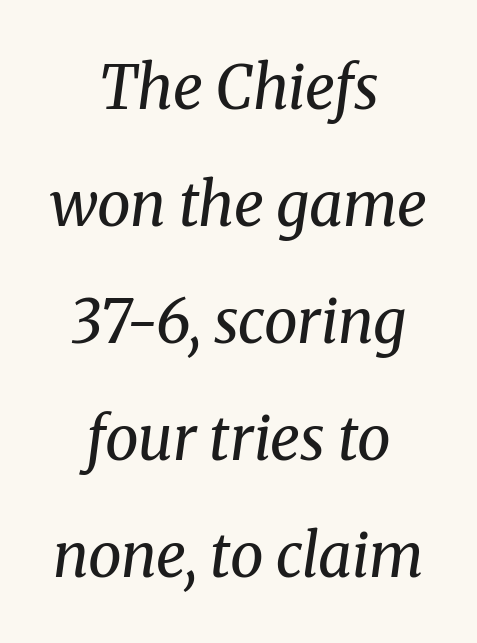
Q: Is the text bold? A: No.
Q: Is the text italic (slanted)? A: Yes, it leans right by about 8 degrees.
Q: Is the typeface a serif or a sans-serif typeface? A: Serif.
Q: Is the text underlined? A: No.
Q: How is the paragraph aligned? A: Centered.
Q: Is the spacing between letters normal or unusually wide? A: Normal.
Q: Is the spacing between lines tight, normal or loose? A: Loose.
Q: Width (condensed, normal, or wide)? A: Normal.
Q: Stroke contrast? A: Medium.
Q: x-height? A: Medium.
Q: Monospaced? A: No.
